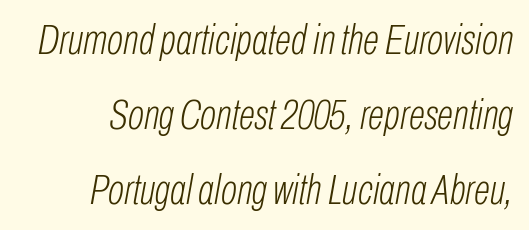
Q: Is the text bold? A: No.
Q: Is the text italic (slanted)? A: Yes, it leans right by about 10 degrees.
Q: Is the text underlined? A: No.
Q: Is the spacing between letters normal or unusually wide? A: Normal.
Q: Width (condensed, normal, or wide)? A: Condensed.
Q: Stroke contrast? A: Low.
Q: x-height? A: Medium.
Q: Monospaced? A: No.
